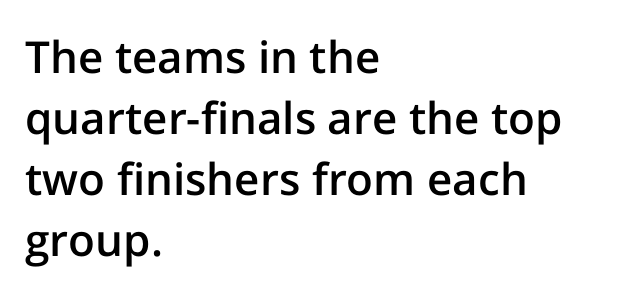
Q: Is the text bold? A: Semi-bold.
Q: Is the text italic (slanted)? A: No, it is upright.
Q: Is the typeface a serif or a sans-serif typeface? A: Sans-serif.
Q: Is the text underlined? A: No.
Q: How is the paragraph aligned? A: Left-aligned.
Q: Is the spacing between letters normal or unusually wide? A: Normal.
Q: Is the spacing between lines tight, normal or loose? A: Normal.
Q: Width (condensed, normal, or wide)? A: Normal.
Q: Stroke contrast? A: Low.
Q: x-height? A: Medium.
Q: Monospaced? A: No.
